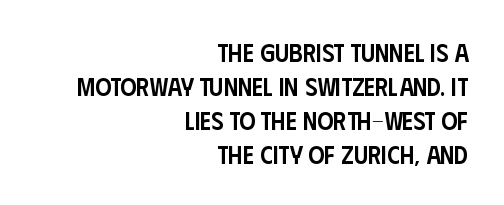
Q: Is the text bold? A: Semi-bold.
Q: Is the text italic (slanted)? A: No, it is upright.
Q: Is the text underlined? A: No.
Q: How is the paragraph aligned? A: Right-aligned.
Q: Is the spacing between letters normal or unusually wide? A: Normal.
Q: Is the spacing between lines tight, normal or loose? A: Normal.
